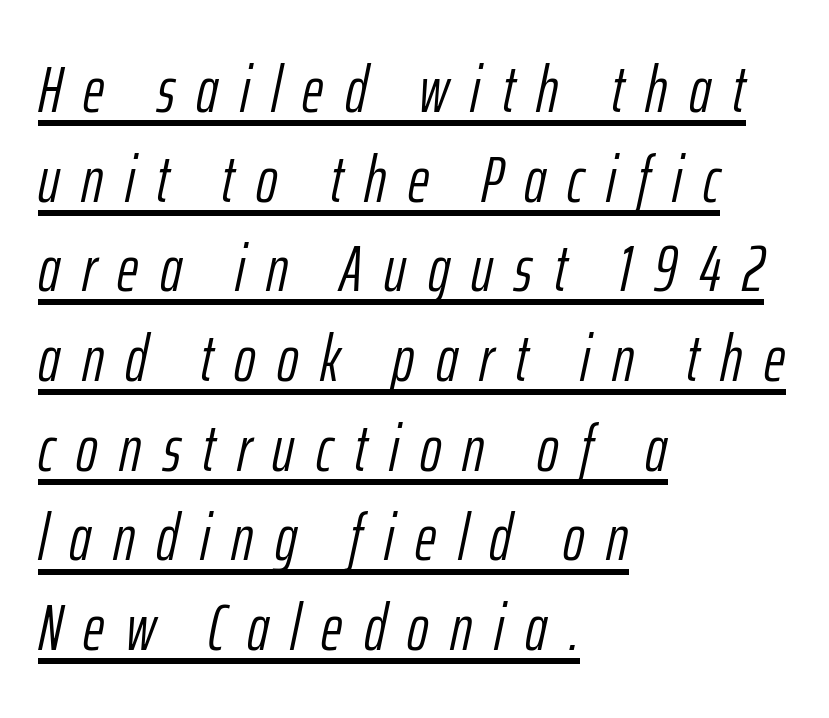
Q: Is the text bold? A: No.
Q: Is the text italic (slanted)? A: Yes, it leans right by about 12 degrees.
Q: Is the text underlined? A: Yes.
Q: How is the paragraph aligned? A: Left-aligned.
Q: Is the spacing between letters normal or unusually wide? A: Unusually wide.
Q: Is the spacing between lines tight, normal or loose? A: Normal.
Q: Width (condensed, normal, or wide)? A: Condensed.
Q: Stroke contrast? A: Low.
Q: x-height? A: Medium.
Q: Monospaced? A: No.
